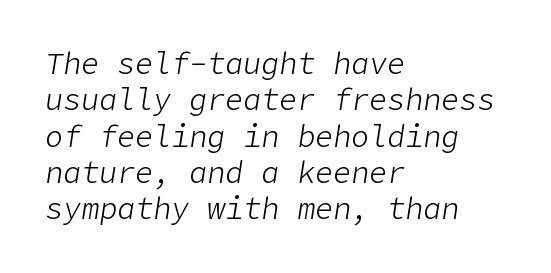
The image shows 30 px light type, italic (leaning right); set left-aligned, line spacing 1.21x, normal letter spacing, not underlined; low stroke contrast and a medium x-height.
